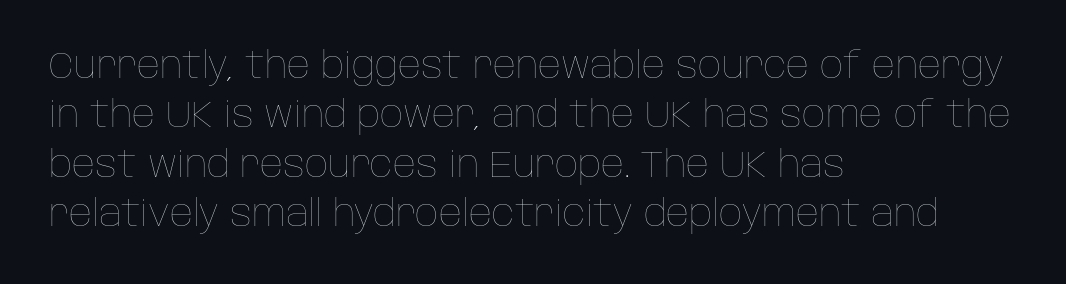
The image shows 36 px thin type, upright; set left-aligned, normal line spacing (1.37x), normal letter spacing, not underlined; low stroke contrast and a large x-height.
